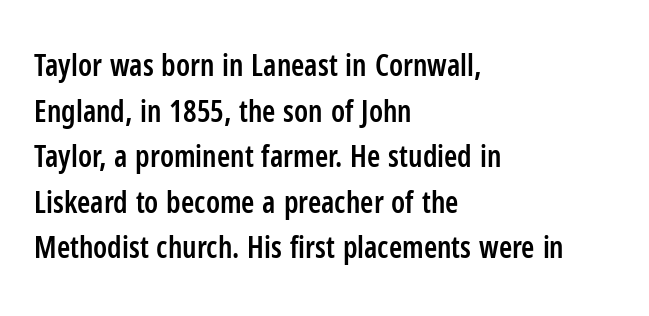
The image shows 30 px semibold, condensed sans-serif type, upright; set left-aligned, normal line spacing (1.52x), normal letter spacing, not underlined; low stroke contrast and a medium x-height.
